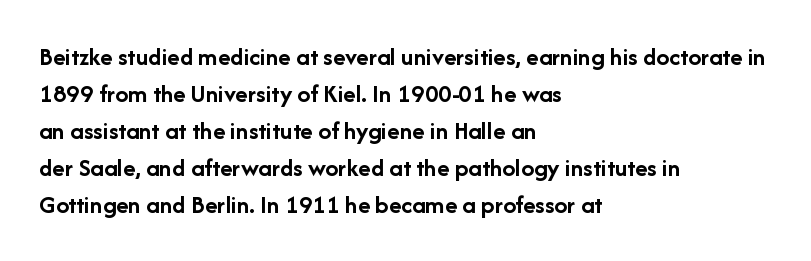
These words are printed bold, with thick strokes throughout. Between one letter and the next there's only the usual sliver of space. The letters stand straight up with perfectly vertical stems. The rendering anchors every line to the left-hand side. The leading is moderate, giving the passage an even texture.
